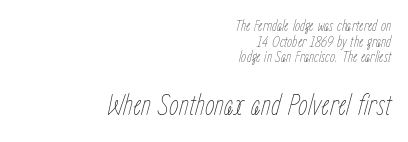
Tracking here is standard; glyphs follow each other at the usual distance. The designer gave the closing block more size than the opening block. Emphasis-style slanted type is in use. Do the characters align in a grid? No, the font is proportional. Typeset ragged left — the right edge is the straight one.
